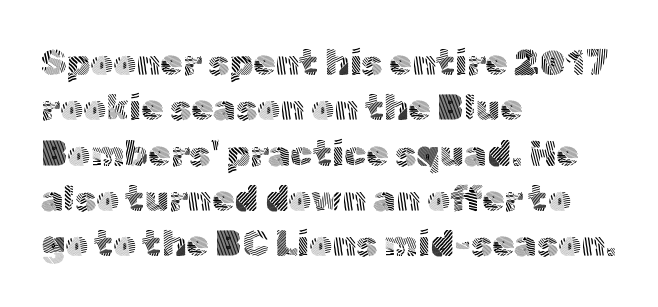
{"serif": "no", "italic": "no", "bold": "no", "weight": "light", "width": "normal", "x_height": "medium", "monospaced": "no", "underline": "no", "align": "left", "line_spacing": "normal", "line_spacing_ratio": 1.26, "letter_spacing": "normal", "letter_spacing_em": 0.0, "glyph_px": 36}
